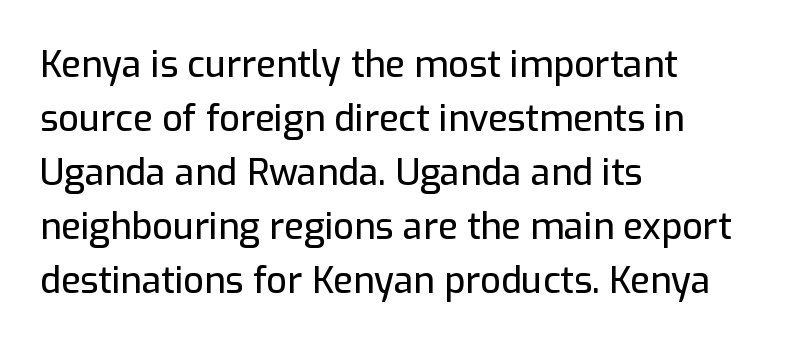
{"serif": "no", "italic": "no", "width": "normal", "stroke_contrast": "low", "x_height": "medium", "monospaced": "no", "underline": "no", "align": "left", "line_spacing": "normal", "line_spacing_ratio": 1.5, "letter_spacing": "normal", "letter_spacing_em": 0.0, "glyph_px": 36}
